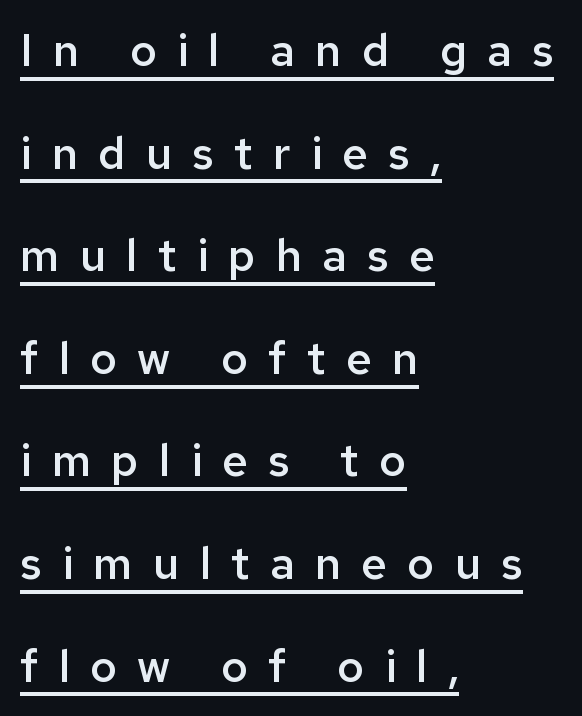
The image shows 45 px semibold sans-serif type, upright; set left-aligned, loose line spacing (2.28x), unusually wide letter spacing (+0.45 em), underlined; low stroke contrast and a medium x-height.
